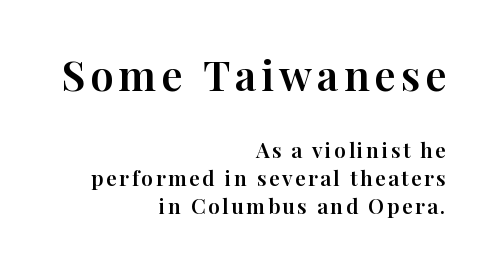
{"serif": "yes", "italic": "no", "width": "normal", "stroke_contrast": "high", "x_height": "medium", "monospaced": "no", "underline": "no", "align": "right", "line_spacing": "normal", "line_spacing_ratio": 1.34, "larger_block": "first", "size_ratio": 2.0, "glyph_px": 42}
